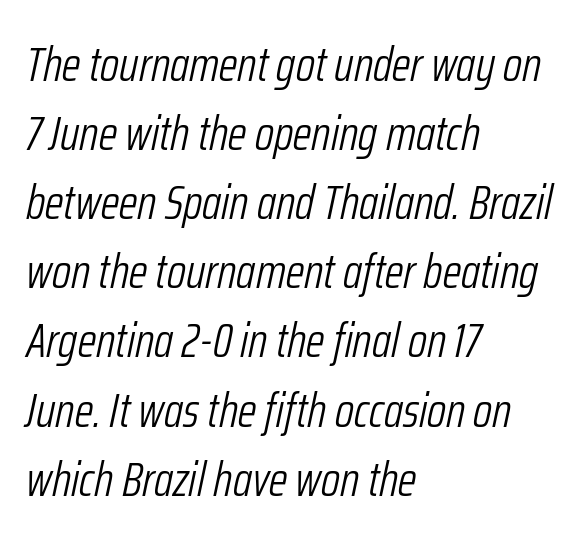
Plain, unruled lines of type. Where is the straight margin? On the left. Tracking here is standard; glyphs follow each other at the usual distance. Summary of weight: not heavy and not bold. Rendered with sloped, italic letterforms. Is this a fixed-width face? No — the glyphs have proportional, varying widths.
